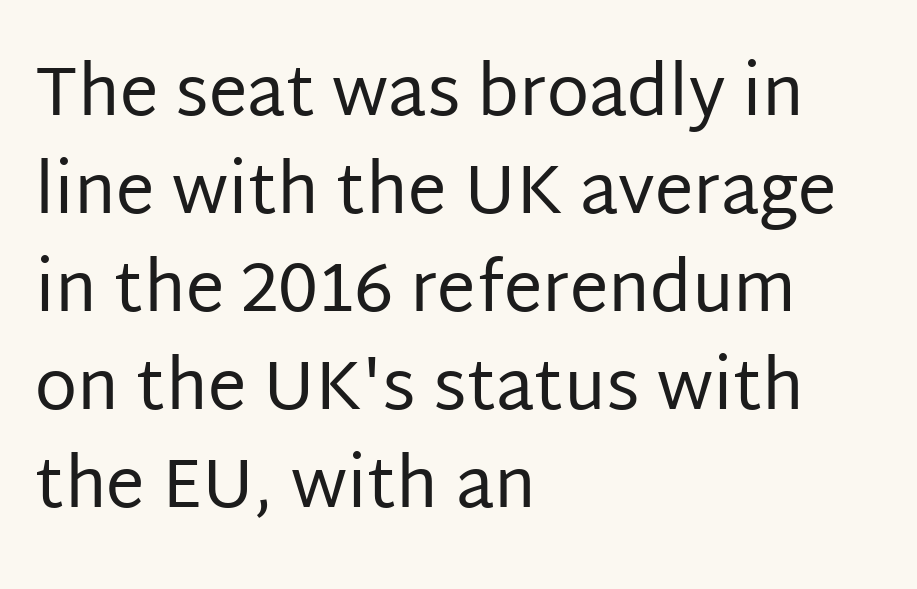
{"serif": "no", "italic": "no", "bold": "no", "weight": "regular", "width": "normal", "stroke_contrast": "low", "x_height": "large", "monospaced": "no", "underline": "no", "align": "left", "line_spacing": "normal", "line_spacing_ratio": 1.42, "letter_spacing": "normal", "letter_spacing_em": 0.0, "glyph_px": 69}
